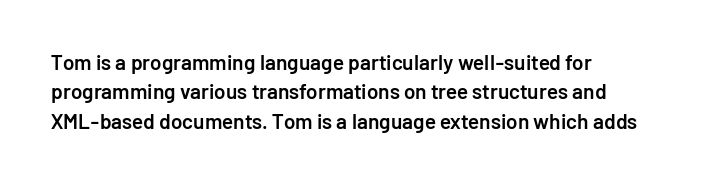
Q: Is the text bold? A: Semi-bold.
Q: Is the text italic (slanted)? A: No, it is upright.
Q: Is the text underlined? A: No.
Q: How is the paragraph aligned? A: Left-aligned.
Q: Is the spacing between letters normal or unusually wide? A: Normal.
Q: Is the spacing between lines tight, normal or loose? A: Normal.
